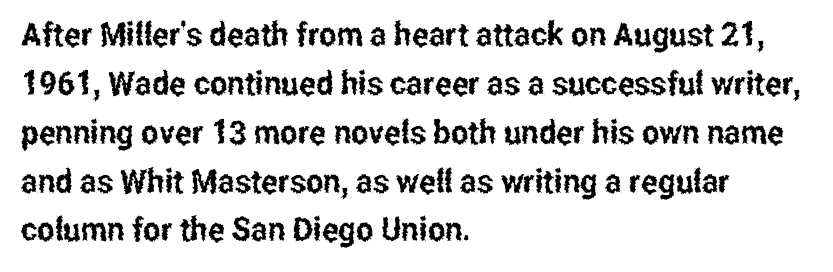
The tracking reads as untouched default to a designer's eye. Decoration check: the copy has no underline. Ascenders rise straight up at ninety degrees. The compositor pushed each line to the left boundary.
